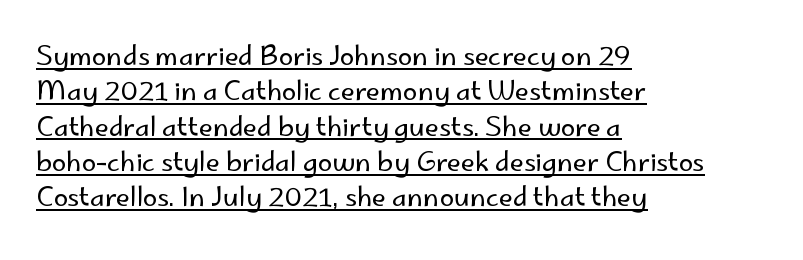
{"italic": "no", "bold": "no", "underline": "yes", "align": "left", "line_spacing": "normal", "line_spacing_ratio": 1.36, "letter_spacing": "normal", "letter_spacing_em": 0.0, "glyph_px": 26}
